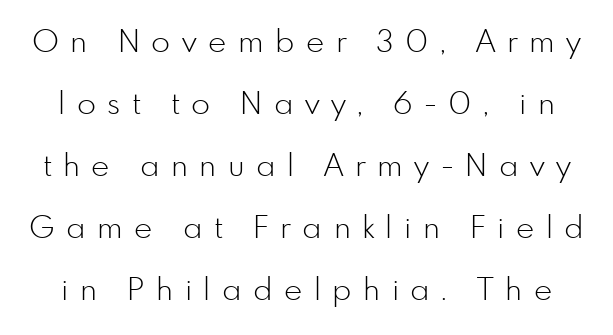
Q: Is the text bold? A: No.
Q: Is the text italic (slanted)? A: No, it is upright.
Q: Is the typeface a serif or a sans-serif typeface? A: Sans-serif.
Q: Is the text underlined? A: No.
Q: Is the spacing between letters normal or unusually wide? A: Unusually wide.
Q: Is the spacing between lines tight, normal or loose? A: Loose.
Q: Width (condensed, normal, or wide)? A: Normal.
Q: Stroke contrast? A: Low.
Q: x-height? A: Small.
Q: Monospaced? A: No.
